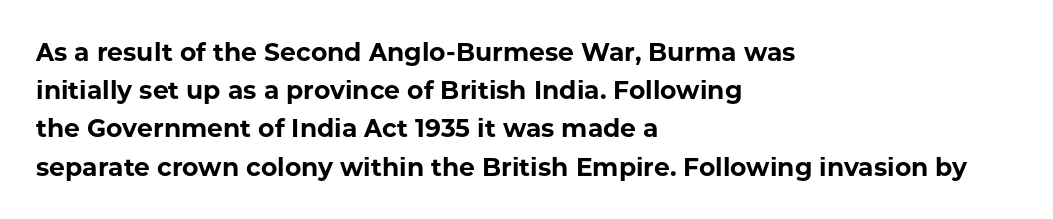
The image shows 25 px bold type, upright; set left-aligned, normal line spacing (1.53x), normal letter spacing, not underlined.
